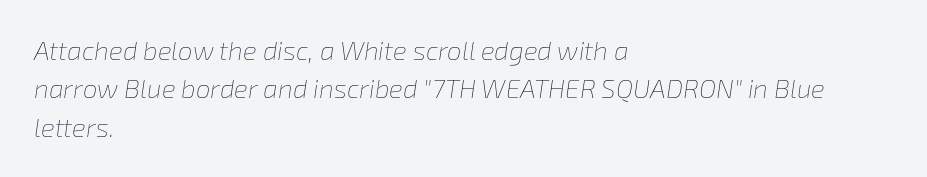
The image shows 26 px text type, italic (leaning right); set left-aligned, normal line spacing (1.48x), normal letter spacing, not underlined.
